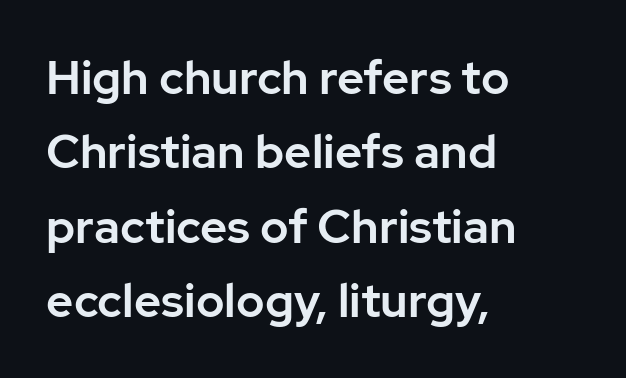
The image shows 47 px sans-serif type, upright; set left-aligned, normal line spacing (1.58x), normal letter spacing, not underlined; low stroke contrast and a medium x-height.
